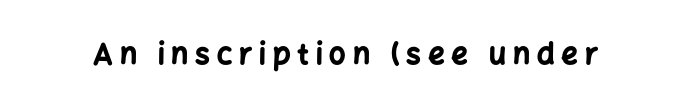
Q: Is the text bold? A: Yes.
Q: Is the text italic (slanted)? A: No, it is upright.
Q: Is the typeface a serif or a sans-serif typeface? A: Sans-serif.
Q: Is the text underlined? A: No.
Q: Is the spacing between letters normal or unusually wide? A: Unusually wide.
Q: Width (condensed, normal, or wide)? A: Normal.
Q: Stroke contrast? A: Low.
Q: x-height? A: Medium.
Q: Monospaced? A: No.
